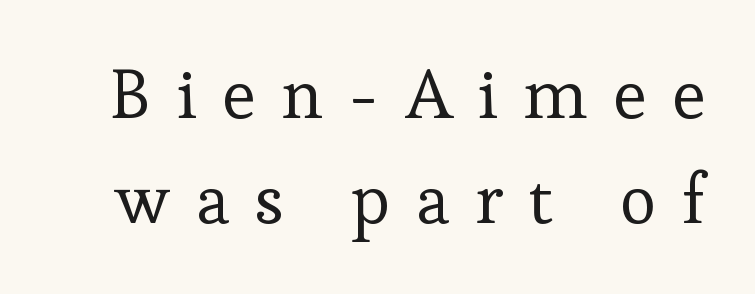
The image shows 69 px regular-weight serif type, upright; set normal line spacing (1.52x), unusually wide letter spacing (+0.37 em), not underlined; low stroke contrast and a medium x-height.
